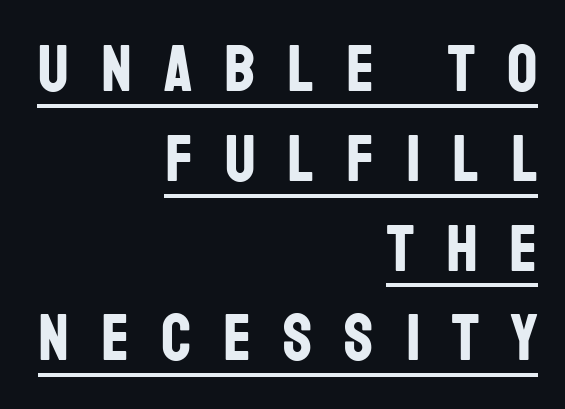
The image shows 66 px bold, condensed sans-serif type, upright; set right-aligned, normal line spacing (1.36x), unusually wide letter spacing (+0.49 em), underlined; low stroke contrast and a large x-height.
